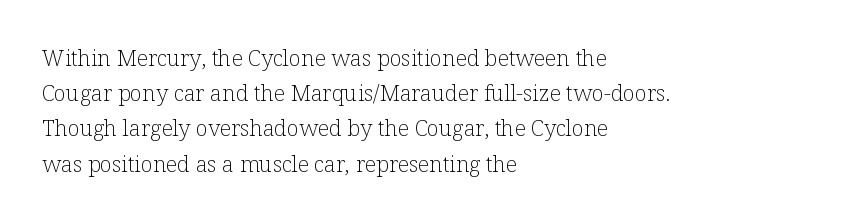
A quiet, ordinary-to-light weight characterises the typeface. Default kerning and tracking; the words read as compact shapes. These lines stack with their left ends in a neat column. The leading is moderate, giving the passage an even texture.
